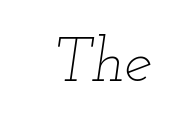
Ink coverage per letter is moderate at most. A bare baseline throughout the passage. Looks like regular typesetting: each glyph gets only the width it needs. The face used here has a pronounced slope to its letters. What stands out about the letter spacing? Nothing — it is the standard amount.
